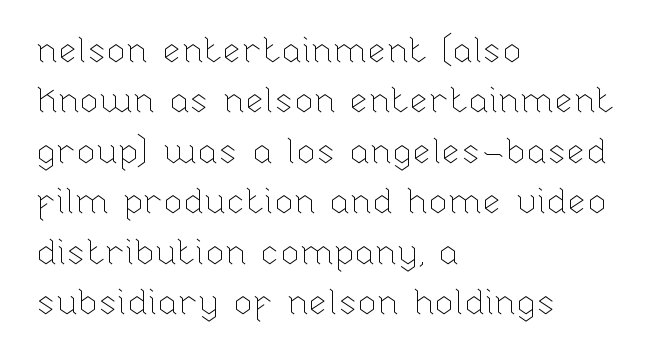
Q: Is the text bold? A: No.
Q: Is the text italic (slanted)? A: No, it is upright.
Q: Is the text underlined? A: No.
Q: How is the paragraph aligned? A: Left-aligned.
Q: Is the spacing between letters normal or unusually wide? A: Normal.
Q: Is the spacing between lines tight, normal or loose? A: Normal.
Q: Width (condensed, normal, or wide)? A: Normal.
Q: Stroke contrast? A: Low.
Q: x-height? A: Medium.
Q: Monospaced? A: No.
